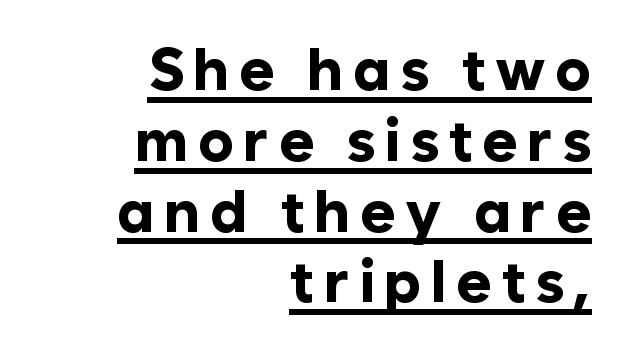
{"serif": "no", "italic": "no", "bold": "yes", "weight": "bold", "width": "normal", "stroke_contrast": "low", "x_height": "medium", "monospaced": "no", "underline": "yes", "align": "right", "line_spacing_ratio": 1.18, "glyph_px": 60}
